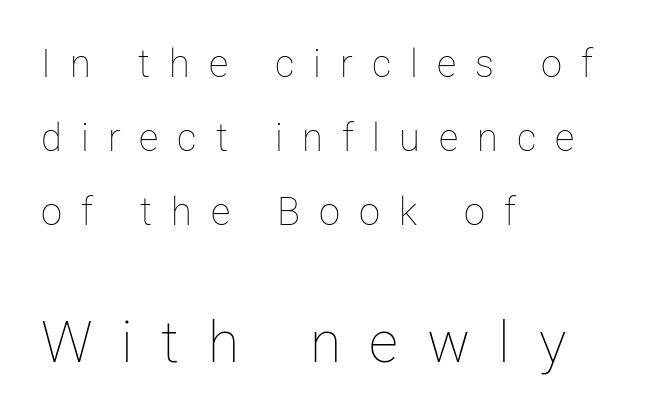
{"italic": "no", "bold": "no", "weight": "thin", "width": "normal", "stroke_contrast": "low", "x_height": "medium", "monospaced": "no", "underline": "no", "align": "left", "line_spacing": "loose", "line_spacing_ratio": 1.95, "letter_spacing": "wide", "letter_spacing_em": 0.5, "larger_block": "second", "size_ratio": 1.5, "glyph_px": 57}
